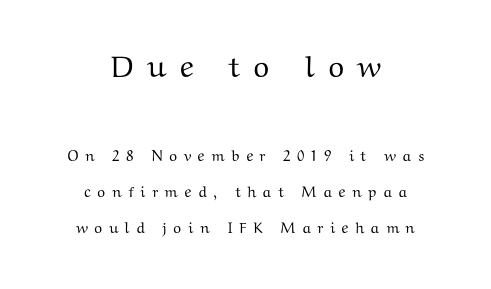
The image shows 30 px wide serif type, upright; set centered, loose line spacing (2.4x), unusually wide letter spacing (+0.41 em), not underlined; the first (top) block is 2.0x larger; medium stroke contrast and a medium x-height.
